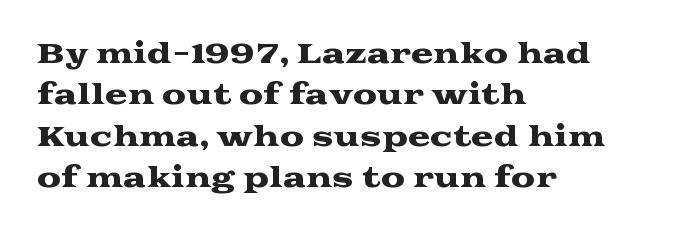
Successive baselines arrive at the customary interval. Short and long lines alike share a common starting point at left. Italic: no, the glyphs are upright roman. Short note: letters normally spaced. Quick note: underline off.
